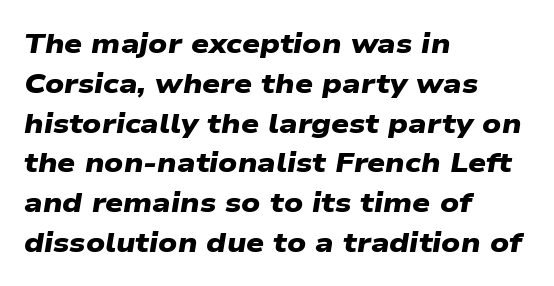
{"serif": "no", "bold": "yes", "weight": "heavy", "width": "wide", "stroke_contrast": "low", "x_height": "medium", "monospaced": "no", "underline": "no", "align": "left", "line_spacing": "normal", "line_spacing_ratio": 1.42, "letter_spacing": "normal", "letter_spacing_em": 0.0, "glyph_px": 28}
